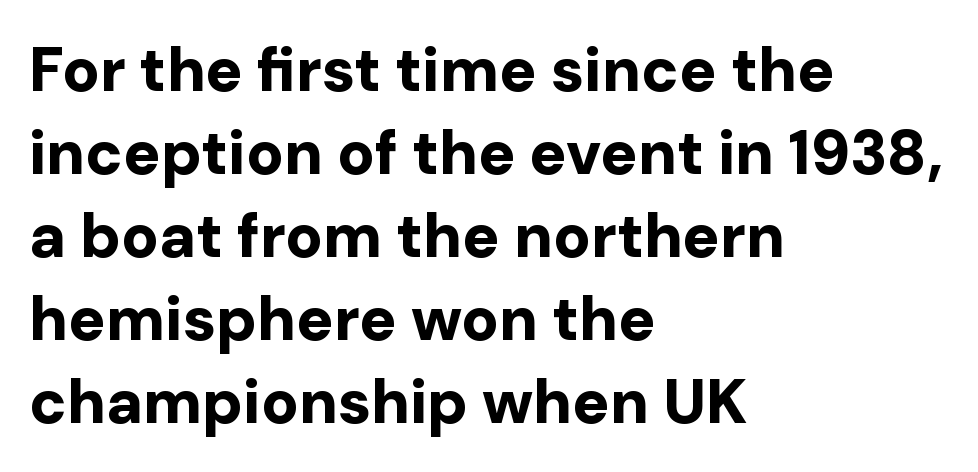
The image shows 62 px bold sans-serif type, upright; set left-aligned, normal line spacing (1.34x), normal letter spacing, not underlined; low stroke contrast and a medium x-height.
